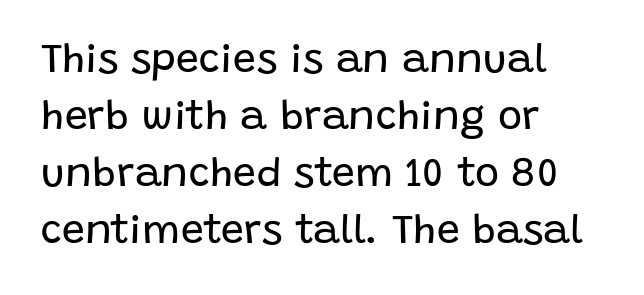
The image shows 41 px regular-weight sans-serif type, upright; set left-aligned, normal line spacing (1.39x), normal letter spacing, not underlined; low stroke contrast and a large x-height.
